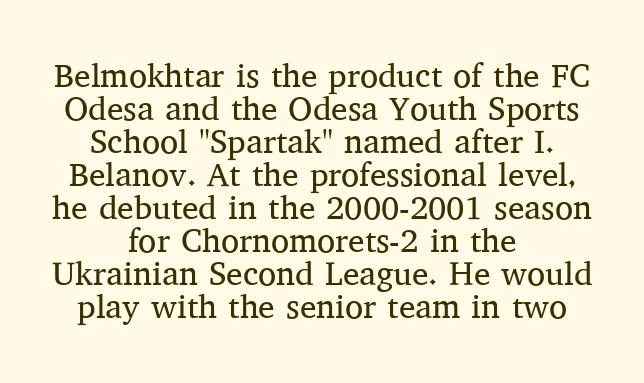
The image shows 33 px regular-weight serif type, upright; set centered, tight line spacing (1.0x), normal letter spacing, not underlined; medium stroke contrast and a medium x-height.
